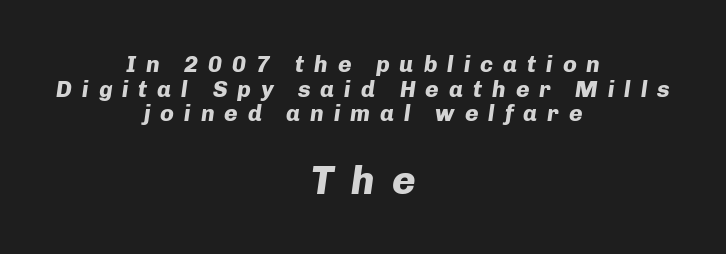
Q: Is the text bold? A: Yes.
Q: Is the text italic (slanted)? A: Yes, it leans right by about 8 degrees.
Q: Is the text underlined? A: No.
Q: How is the paragraph aligned? A: Centered.
Q: Is the spacing between letters normal or unusually wide? A: Unusually wide.
Q: Is the spacing between lines tight, normal or loose? A: Tight.
Q: Which block of text is set in a larger size, the first (top) or the second (bottom)? A: The second (bottom) one.
Q: Width (condensed, normal, or wide)? A: Normal.
Q: Stroke contrast? A: Low.
Q: x-height? A: Medium.
Q: Monospaced? A: No.
